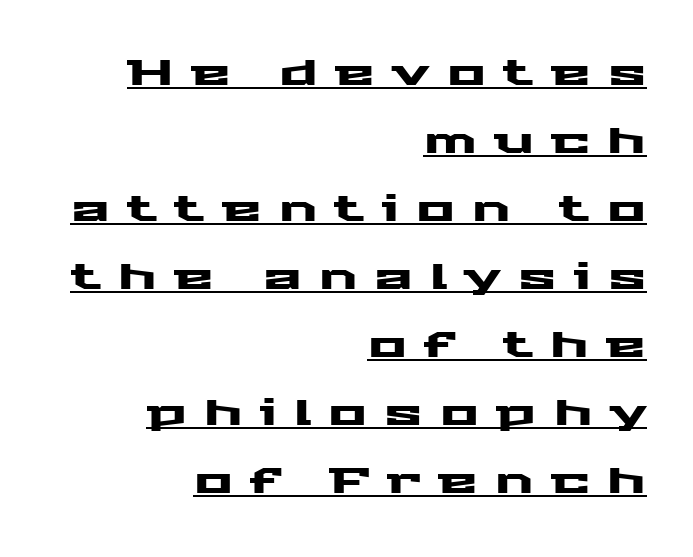
This sample carries an underscore along the baseline area. Each letter keeps its own natural width here, so spacing adapts to shape. Look at the tracking — it's clearly loosened, letters drifting apart. Notice how the passage keeps a crisp vertical edge on the right only.
